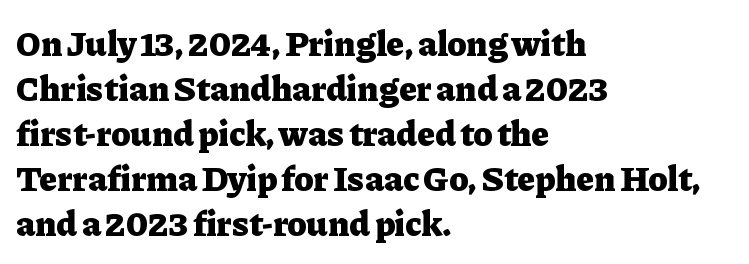
The image shows 36 px heavy serif type, upright; set left-aligned, normal line spacing (1.25x), normal letter spacing, not underlined; low stroke contrast and a medium x-height.
